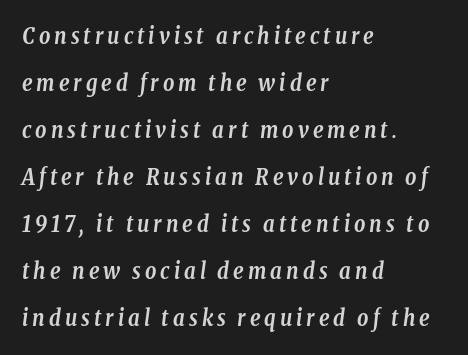
Q: Is the text bold? A: Yes.
Q: Is the text italic (slanted)? A: Yes, it leans right by about 8 degrees.
Q: Is the text underlined? A: No.
Q: How is the paragraph aligned? A: Left-aligned.
Q: Is the spacing between lines tight, normal or loose? A: Loose.
